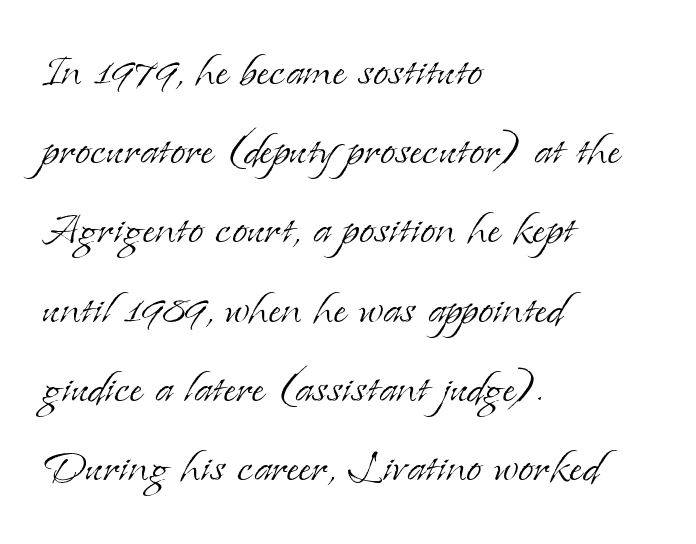
The specimen omits any rule beneath the text block's lines. The font sits on the lighter half of the weight spectrum, regular included. The compositor pushed each line to the left boundary. What kind of face is this? One with serifs. The face used here is proportionally spaced, like ordinary book or web type.
